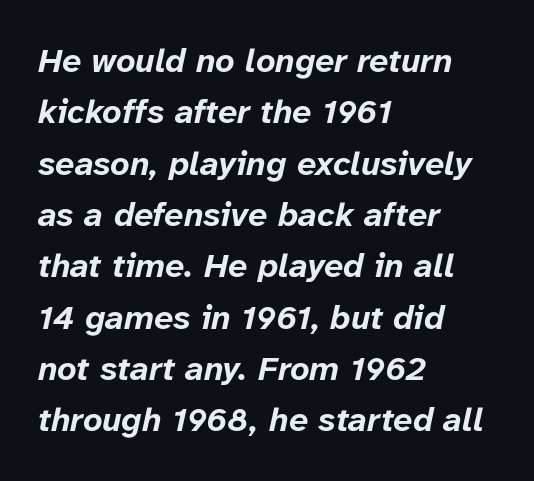
{"italic": "yes", "lean": "right", "slant_degrees": 12, "bold": "yes", "weight": "bold", "width": "normal", "stroke_contrast": "low", "x_height": "medium", "monospaced": "no", "underline": "no", "align": "left", "line_spacing": "normal", "line_spacing_ratio": 1.51, "letter_spacing": "normal", "letter_spacing_em": 0.0, "glyph_px": 34}
